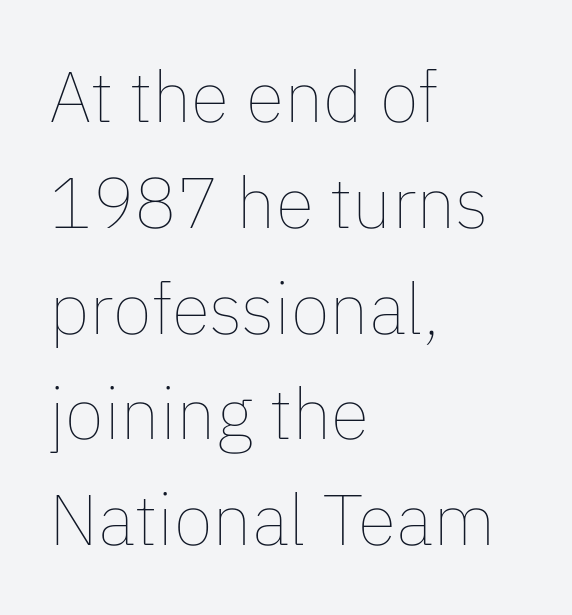
{"italic": "no", "bold": "no", "weight": "thin", "width": "normal", "stroke_contrast": "low", "x_height": "medium", "monospaced": "no", "underline": "no", "align": "left", "line_spacing": "normal", "line_spacing_ratio": 1.49, "letter_spacing": "normal", "letter_spacing_em": 0.0, "glyph_px": 71}
